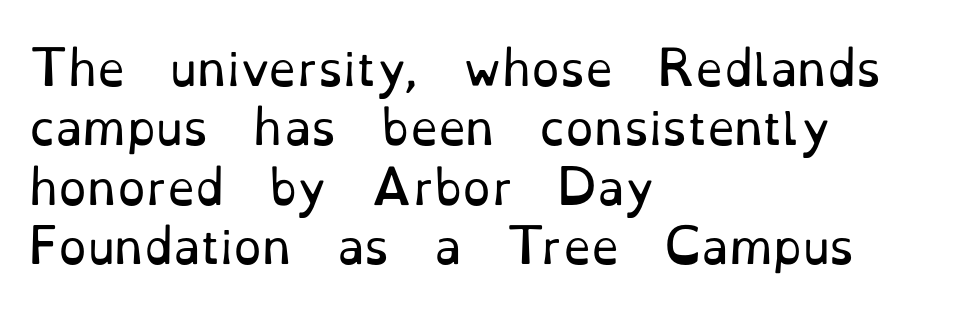
Q: Is the text bold? A: No.
Q: Is the text italic (slanted)? A: No, it is upright.
Q: Is the typeface a serif or a sans-serif typeface? A: Sans-serif.
Q: Is the text underlined? A: No.
Q: How is the paragraph aligned? A: Left-aligned.
Q: Is the spacing between letters normal or unusually wide? A: Normal.
Q: Is the spacing between lines tight, normal or loose? A: Normal.
Q: Width (condensed, normal, or wide)? A: Normal.
Q: Stroke contrast? A: Low.
Q: x-height? A: Small.
Q: Monospaced? A: No.
